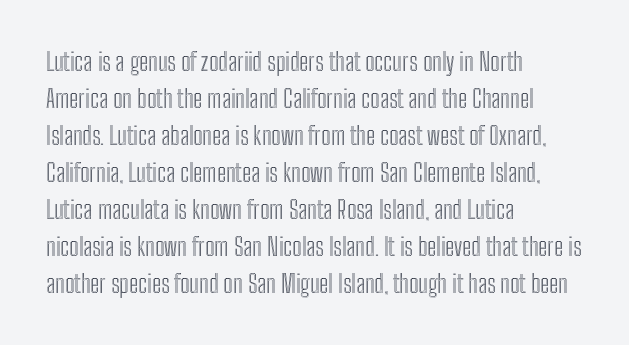
Q: Is the text italic (slanted)? A: No, it is upright.
Q: Is the text underlined? A: No.
Q: How is the paragraph aligned? A: Left-aligned.
Q: Is the spacing between letters normal or unusually wide? A: Normal.
Q: Is the spacing between lines tight, normal or loose? A: Normal.
